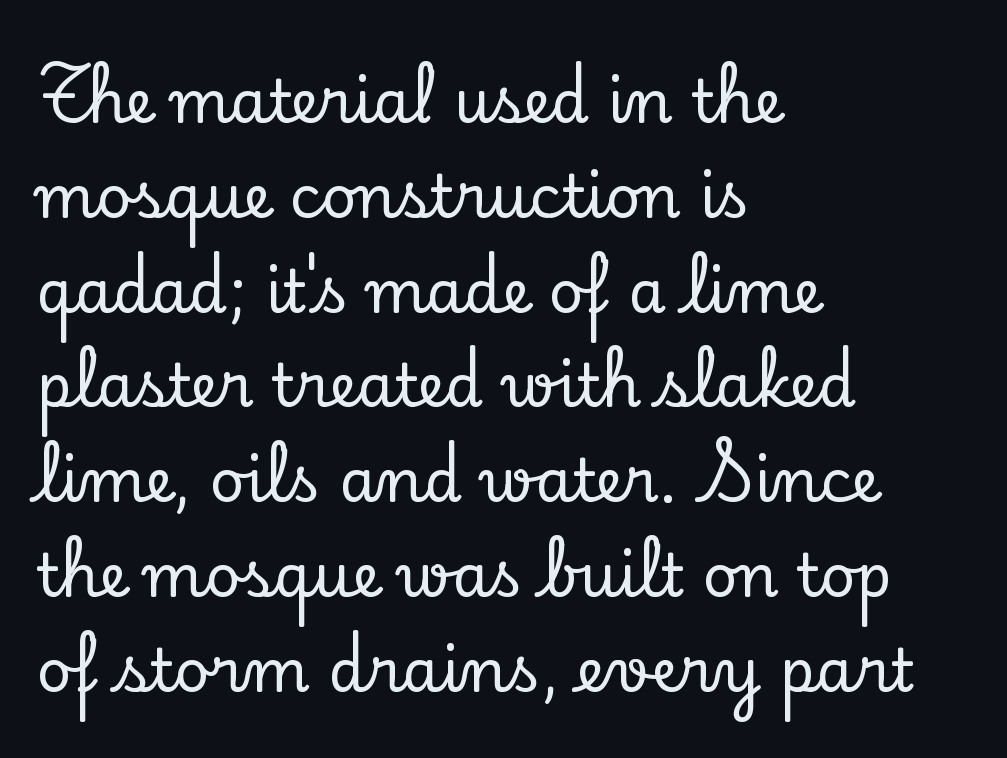
The image shows 60 px serif type, upright; set left-aligned, normal line spacing (1.58x), normal letter spacing, not underlined; low stroke contrast and a small x-height.
